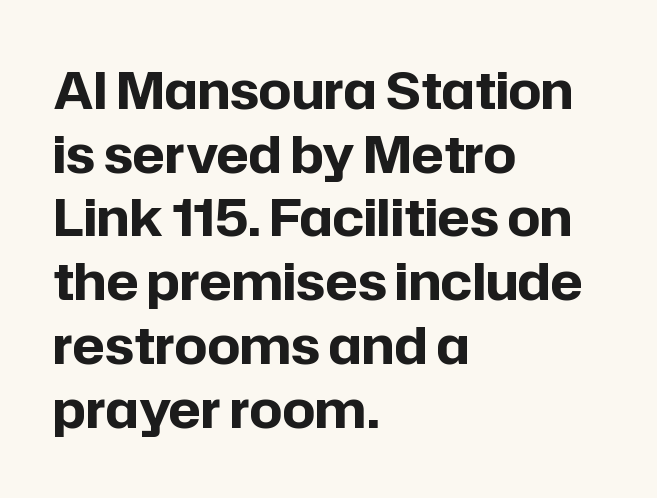
The letters sit at their default tracking, neither squeezed nor spread. Italic: no, the glyphs are upright roman. Here the designer chose a conventional face with non-uniform glyph widths. Each row of text sits above clean, open space. Does the copy run flush right? No — it runs flush left.
